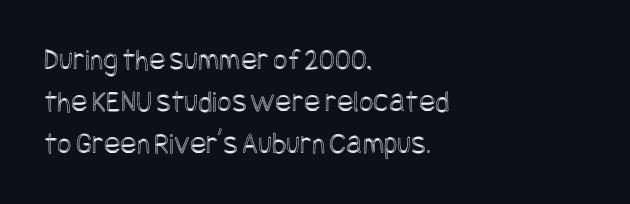
Q: Is the text italic (slanted)? A: No, it is upright.
Q: Is the text underlined? A: No.
Q: How is the paragraph aligned? A: Left-aligned.
Q: Is the spacing between letters normal or unusually wide? A: Normal.
Q: Is the spacing between lines tight, normal or loose? A: Normal.
Q: Width (condensed, normal, or wide)? A: Condensed.
Q: x-height? A: Large.
